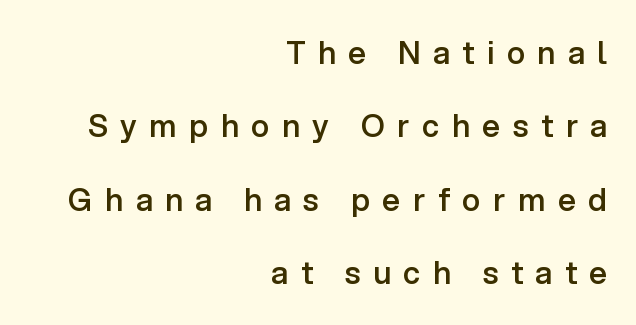
{"serif": "no", "italic": "no", "bold": "semi", "weight": "semibold", "width": "normal", "stroke_contrast": "low", "x_height": "medium", "monospaced": "no", "underline": "no", "align": "right", "line_spacing": "loose", "line_spacing_ratio": 2.37, "letter_spacing": "wide", "letter_spacing_em": 0.41, "glyph_px": 31}
